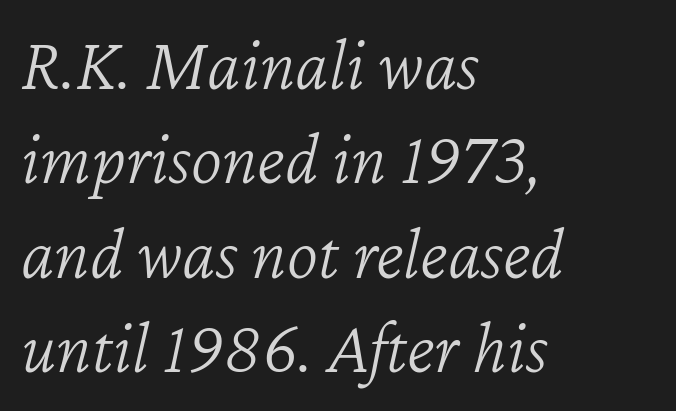
{"italic": "yes", "lean": "right", "slant_degrees": 12, "bold": "no", "weight": "light", "width": "normal", "stroke_contrast": "low", "x_height": "medium", "monospaced": "no", "underline": "no", "align": "left", "line_spacing": "normal", "line_spacing_ratio": 1.26, "letter_spacing": "normal", "letter_spacing_em": 0.0, "glyph_px": 75}
